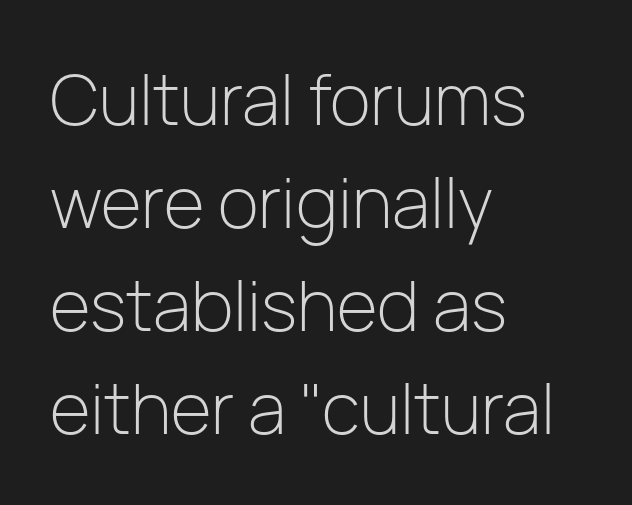
Q: Is the text bold? A: No.
Q: Is the text italic (slanted)? A: No, it is upright.
Q: Is the typeface a serif or a sans-serif typeface? A: Sans-serif.
Q: Is the text underlined? A: No.
Q: How is the paragraph aligned? A: Left-aligned.
Q: Is the spacing between letters normal or unusually wide? A: Normal.
Q: Is the spacing between lines tight, normal or loose? A: Normal.
Q: Width (condensed, normal, or wide)? A: Normal.
Q: Stroke contrast? A: Low.
Q: x-height? A: Medium.
Q: Monospaced? A: No.
